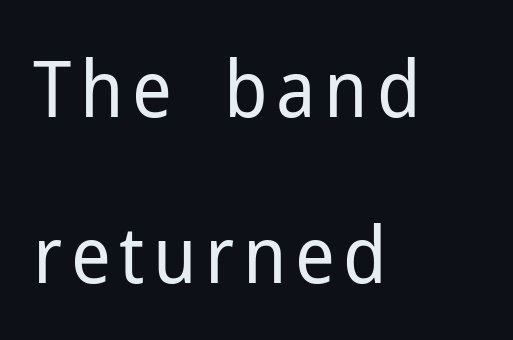
Q: Is the text bold? A: No.
Q: Is the text italic (slanted)? A: No, it is upright.
Q: Is the typeface a serif or a sans-serif typeface? A: Sans-serif.
Q: Is the text underlined? A: No.
Q: How is the paragraph aligned? A: Left-aligned.
Q: Is the spacing between lines tight, normal or loose? A: Loose.
Q: Width (condensed, normal, or wide)? A: Normal.
Q: Stroke contrast? A: Low.
Q: x-height? A: Medium.
Q: Monospaced? A: No.
